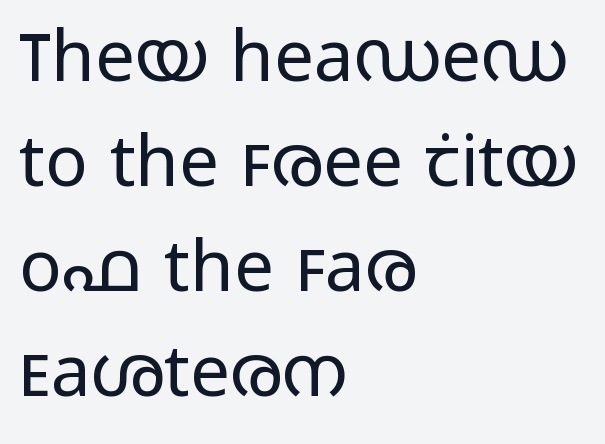
{"serif": "no", "italic": "no", "bold": "no", "weight": "regular", "width": "wide", "stroke_contrast": "low", "x_height": "medium", "monospaced": "no", "underline": "no", "align": "left", "line_spacing": "normal", "line_spacing_ratio": 1.48, "letter_spacing": "normal", "letter_spacing_em": 0.0, "glyph_px": 71}
